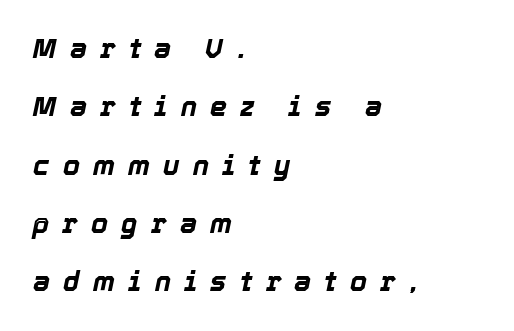
The image shows 27 px bold type, italic (leaning right); set left-aligned, loose line spacing (2.16x), unusually wide letter spacing (+0.49 em), not underlined.
